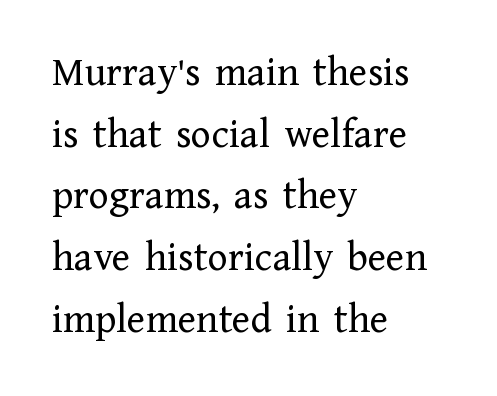
Q: Is the text bold? A: No.
Q: Is the text italic (slanted)? A: No, it is upright.
Q: Is the typeface a serif or a sans-serif typeface? A: Serif.
Q: Is the text underlined? A: No.
Q: How is the paragraph aligned? A: Left-aligned.
Q: Is the spacing between letters normal or unusually wide? A: Normal.
Q: Is the spacing between lines tight, normal or loose? A: Normal.
Q: Width (condensed, normal, or wide)? A: Normal.
Q: Stroke contrast? A: Low.
Q: x-height? A: Medium.
Q: Monospaced? A: No.
